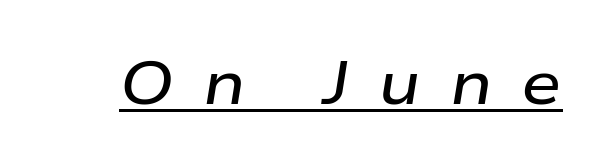
Q: Is the text bold? A: Semi-bold.
Q: Is the text italic (slanted)? A: Yes, it leans right by about 9 degrees.
Q: Is the text underlined? A: Yes.
Q: Is the spacing between letters normal or unusually wide? A: Unusually wide.
Q: Width (condensed, normal, or wide)? A: Wide.
Q: Stroke contrast? A: Low.
Q: x-height? A: Medium.
Q: Monospaced? A: No.
